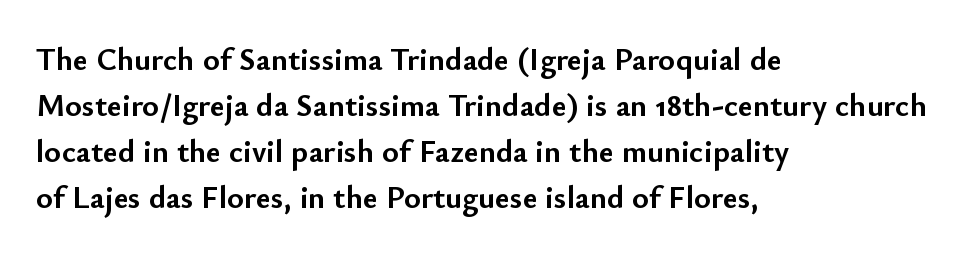
The rendering anchors every line to the left-hand side. Thick stems and heavy bowls — unmistakably bold. Quick note: interline space is typical. The type sits square on the baseline with zero lean. The zone under the glyphs is completely vacant. Proportional: the letters do not fall into vertical columns.
